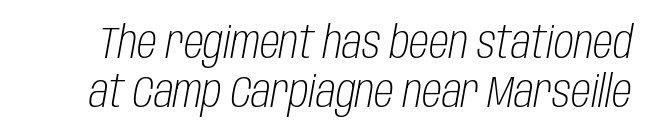
Q: Is the text bold? A: No.
Q: Is the text italic (slanted)? A: Yes, it leans right by about 10 degrees.
Q: Is the text underlined? A: No.
Q: Is the spacing between letters normal or unusually wide? A: Normal.
Q: Is the spacing between lines tight, normal or loose? A: Tight.
Q: Width (condensed, normal, or wide)? A: Condensed.
Q: Stroke contrast? A: Low.
Q: x-height? A: Large.
Q: Monospaced? A: No.
